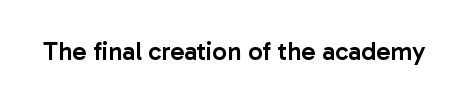
Ascenders rise straight up at ninety degrees. The typesetting leans somewhat heavy: a semibold. Observe the ordinary spacing: letters are neighbours, not strangers. Only glyphs here, with clear space below each row.
